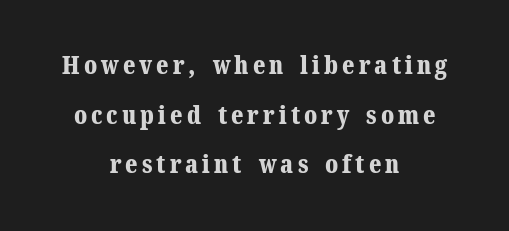
Q: Is the text bold? A: Yes.
Q: Is the text italic (slanted)? A: No, it is upright.
Q: Is the text underlined? A: No.
Q: How is the paragraph aligned? A: Centered.
Q: Is the spacing between lines tight, normal or loose? A: Loose.
